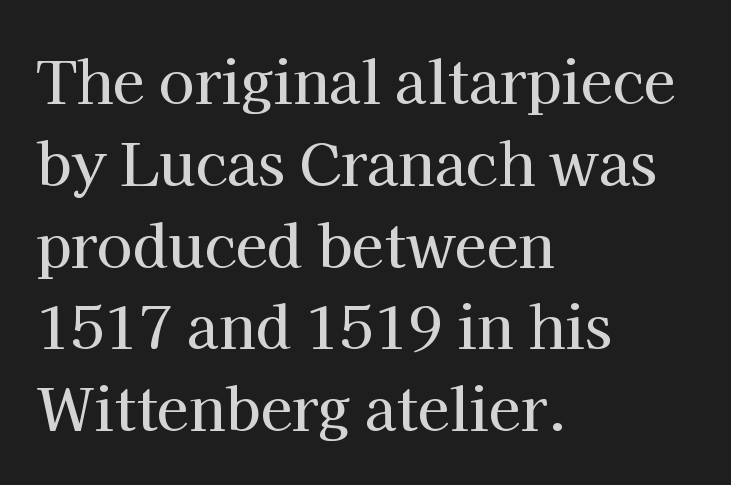
Q: Is the text italic (slanted)? A: No, it is upright.
Q: Is the typeface a serif or a sans-serif typeface? A: Serif.
Q: Is the text underlined? A: No.
Q: How is the paragraph aligned? A: Left-aligned.
Q: Is the spacing between letters normal or unusually wide? A: Normal.
Q: Is the spacing between lines tight, normal or loose? A: Normal.
Q: Width (condensed, normal, or wide)? A: Normal.
Q: Stroke contrast? A: High.
Q: x-height? A: Medium.
Q: Monospaced? A: No.
